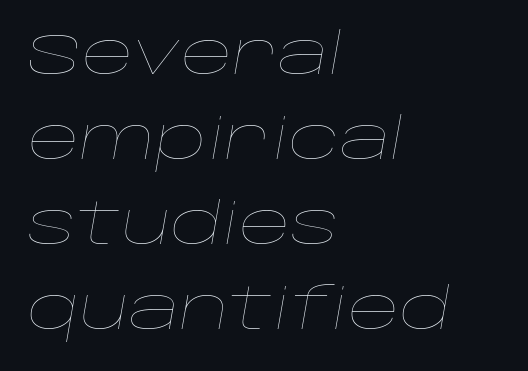
The image shows 57 px thin, wide type, italic (leaning right); set left-aligned, normal line spacing (1.49x), normal letter spacing, not underlined; low stroke contrast and a large x-height.
